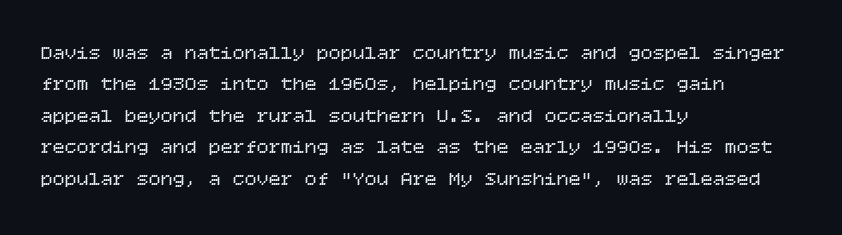
Line spacing here is normal. A typesetter would mark this as roman, not italic. The specimen omits any rule beneath the text block's lines. The rag falls on the right side of this text block. The characters are drawn with everyday or finer stroke widths.
